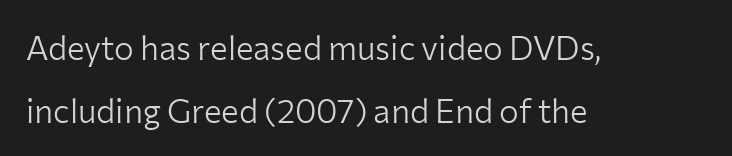
Posture: straight, roman, zero tilt. The weight would be labelled regular, book, light, or lighter still. Inter-character spacing is left at the font's built-in metrics. The glyphs in this specimen are sans serif. Here the designer chose a conventional face with non-uniform glyph widths. Decoration check: the copy has no underline.
